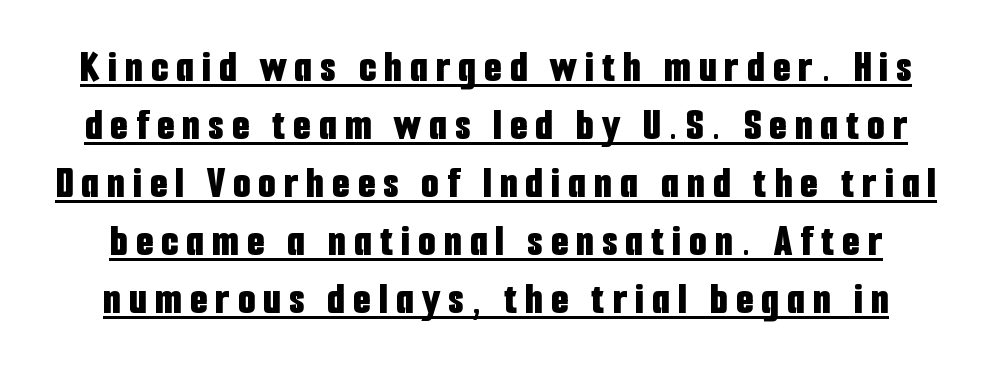
The sample has been set heavy, in full bold. This is the regular roman posture of the typeface. A typesetter would label this face a sans. Looks like regular typesetting: each glyph gets only the width it needs.
